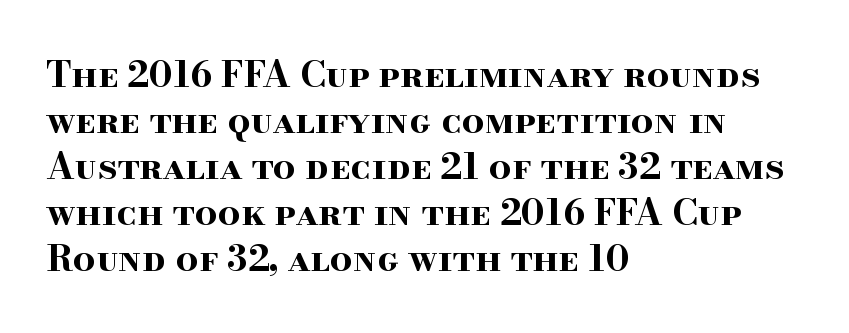
The image shows 36 px bold, wide serif type, upright; set left-aligned, normal line spacing (1.28x), normal letter spacing, not underlined; high stroke contrast and a small x-height.
